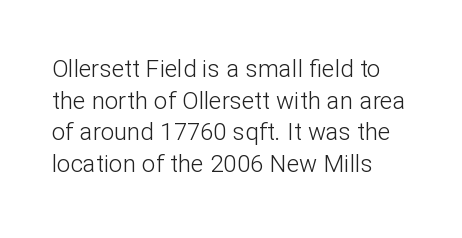
The image shows 24 px text type, upright; set left-aligned, normal line spacing (1.32x), normal letter spacing, not underlined.
